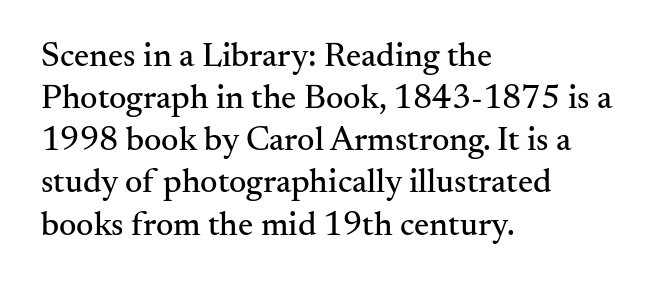
{"serif": "yes", "italic": "no", "width": "normal", "stroke_contrast": "medium", "x_height": "small", "monospaced": "no", "underline": "no", "align": "left", "line_spacing_ratio": 1.24, "letter_spacing": "normal", "letter_spacing_em": 0.0, "glyph_px": 34}
